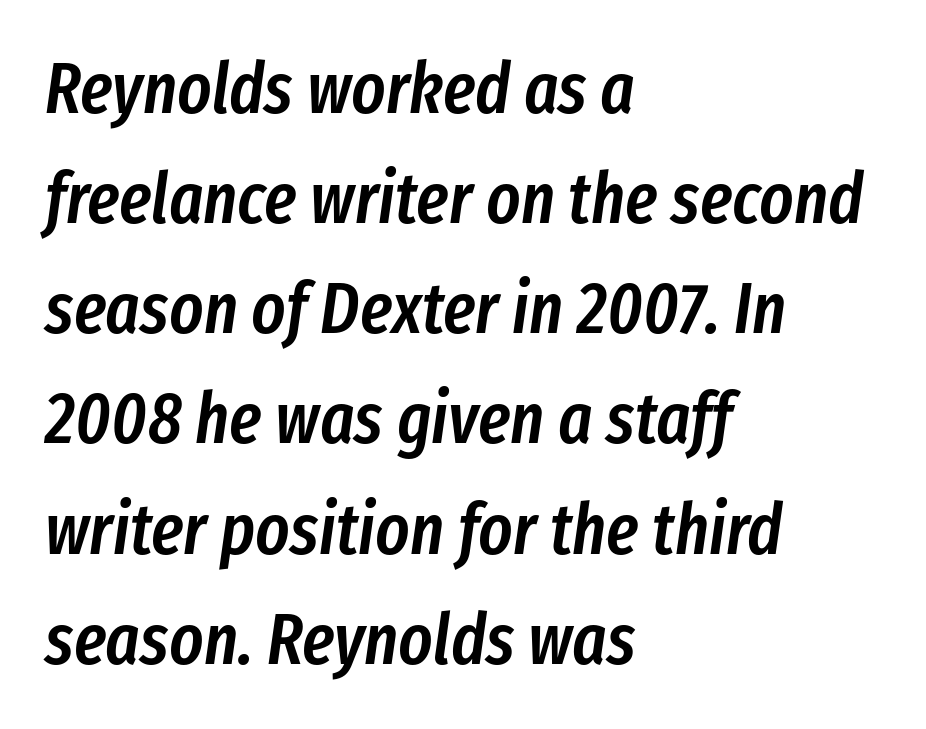
Q: Is the text bold? A: Semi-bold.
Q: Is the text italic (slanted)? A: Yes, it leans right by about 8 degrees.
Q: Is the text underlined? A: No.
Q: How is the paragraph aligned? A: Left-aligned.
Q: Is the spacing between letters normal or unusually wide? A: Normal.
Q: Is the spacing between lines tight, normal or loose? A: Normal.
Q: Width (condensed, normal, or wide)? A: Condensed.
Q: Stroke contrast? A: Low.
Q: x-height? A: Medium.
Q: Monospaced? A: No.
